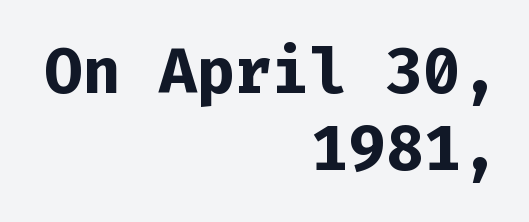
Q: Is the text bold? A: Yes.
Q: Is the text italic (slanted)? A: No, it is upright.
Q: Is the typeface a serif or a sans-serif typeface? A: Sans-serif.
Q: Is the text underlined? A: No.
Q: How is the paragraph aligned? A: Right-aligned.
Q: Is the spacing between letters normal or unusually wide? A: Normal.
Q: Width (condensed, normal, or wide)? A: Normal.
Q: Stroke contrast? A: Low.
Q: x-height? A: Medium.
Q: Monospaced? A: Yes.
